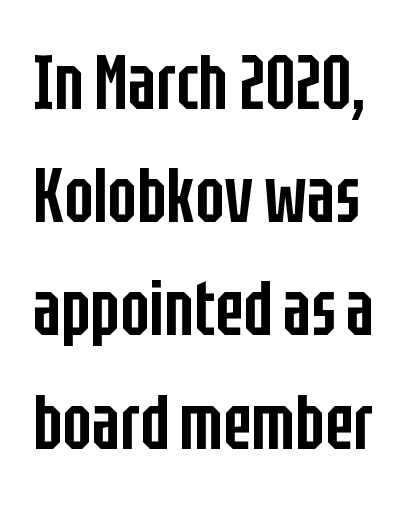
Words appear dense and cohesive because spacing is normal. Italic: no, the glyphs are upright roman. Semibold letterforms, between regular and bold. Compared with typical paragraphs, the rows here are spaced about the same. In terms of letterform style, serifs are entirely absent. You could not count columns in this text — the font is proportionally spaced.
